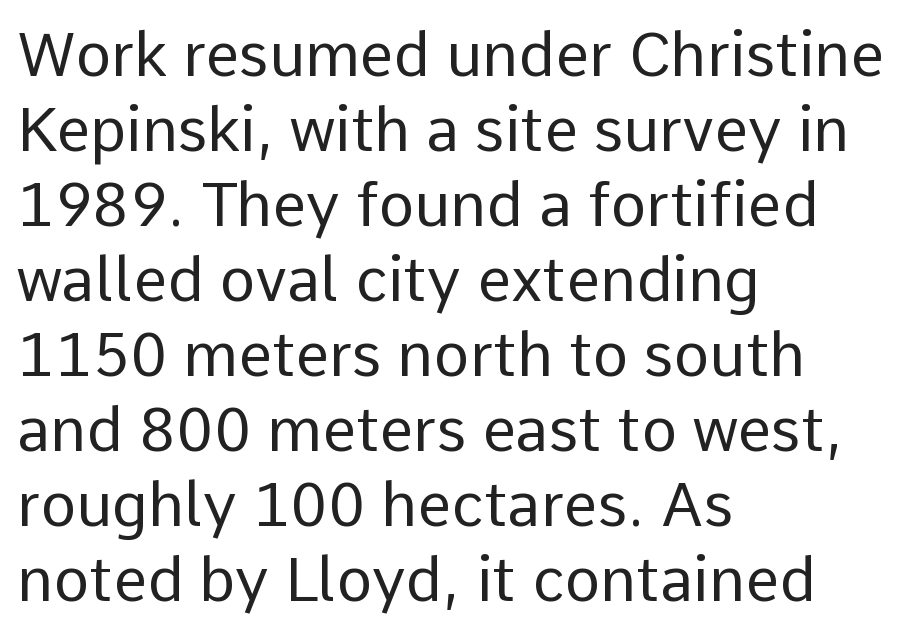
Q: Is the text bold? A: No.
Q: Is the text italic (slanted)? A: No, it is upright.
Q: Is the typeface a serif or a sans-serif typeface? A: Sans-serif.
Q: Is the text underlined? A: No.
Q: How is the paragraph aligned? A: Left-aligned.
Q: Is the spacing between letters normal or unusually wide? A: Normal.
Q: Width (condensed, normal, or wide)? A: Normal.
Q: Stroke contrast? A: Low.
Q: x-height? A: Medium.
Q: Monospaced? A: No.
